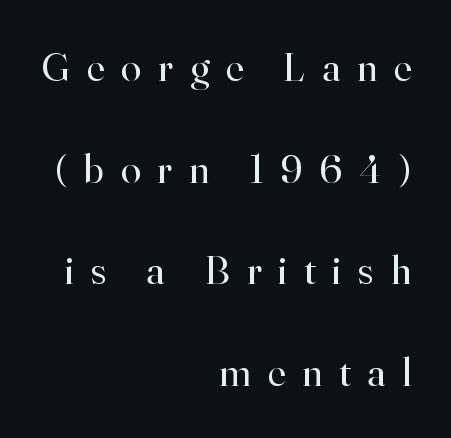
Q: Is the text bold? A: No.
Q: Is the text italic (slanted)? A: No, it is upright.
Q: Is the typeface a serif or a sans-serif typeface? A: Serif.
Q: Is the text underlined? A: No.
Q: How is the paragraph aligned? A: Right-aligned.
Q: Is the spacing between letters normal or unusually wide? A: Unusually wide.
Q: Is the spacing between lines tight, normal or loose? A: Loose.
Q: Width (condensed, normal, or wide)? A: Normal.
Q: Stroke contrast? A: High.
Q: x-height? A: Small.
Q: Monospaced? A: No.
